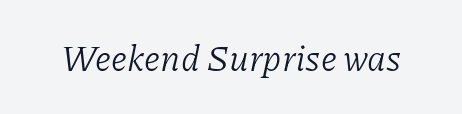
Q: Is the text bold? A: No.
Q: Is the text italic (slanted)? A: Yes, it leans right by about 11 degrees.
Q: Is the typeface a serif or a sans-serif typeface? A: Serif.
Q: Is the text underlined? A: No.
Q: Is the spacing between letters normal or unusually wide? A: Normal.
Q: Width (condensed, normal, or wide)? A: Normal.
Q: Stroke contrast? A: Low.
Q: x-height? A: Medium.
Q: Monospaced? A: No.
